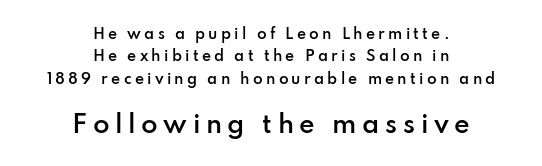
If you squint, the bottom block still reads clearly — it's the larger of the two. Plain, unruled lines of type. Does extra space separate the letters? Yes, quite a lot of it. Students, this is semibold: more ink than regular, less than bold. Italic: no, the glyphs are upright roman. The passage shown stacks its lines at a standard gap.
